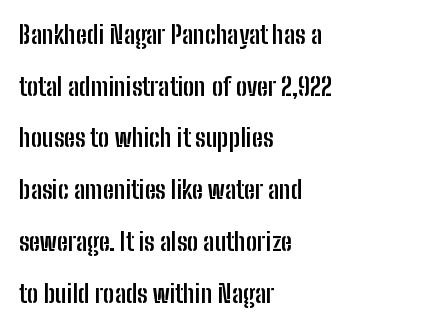
The image shows 25 px bold type, upright; set left-aligned, loose line spacing (2.07x), normal letter spacing, not underlined.
